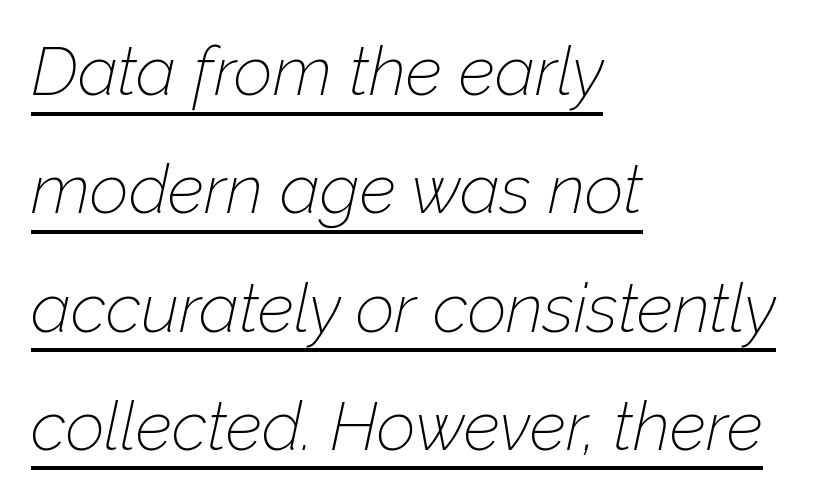
{"italic": "yes", "lean": "right", "slant_degrees": 12, "bold": "no", "weight": "thin", "width": "normal", "stroke_contrast": "low", "x_height": "medium", "monospaced": "no", "underline": "yes", "align": "left", "line_spacing_ratio": 1.74, "letter_spacing": "normal", "letter_spacing_em": 0.0, "glyph_px": 68}
